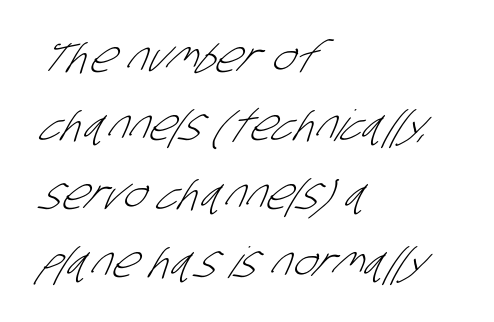
Character widths vary here, with narrow letters taking less room than wide ones. Descenders hang freely into open space. You can tell from the bare stems that sans-serif type was used. Notice how the passage keeps a crisp vertical edge on the left only. The letterforms sit shoulder to shoulder at normal distance.
